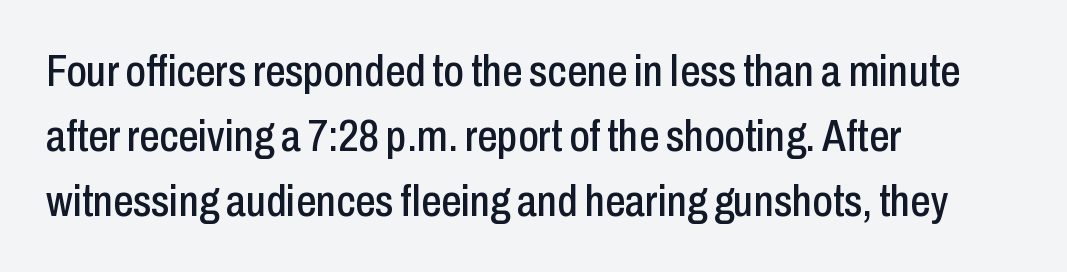
Q: Is the text italic (slanted)? A: No, it is upright.
Q: Is the typeface a serif or a sans-serif typeface? A: Sans-serif.
Q: Is the text underlined? A: No.
Q: How is the paragraph aligned? A: Left-aligned.
Q: Is the spacing between letters normal or unusually wide? A: Normal.
Q: Is the spacing between lines tight, normal or loose? A: Normal.
Q: Width (condensed, normal, or wide)? A: Condensed.
Q: Stroke contrast? A: Low.
Q: x-height? A: Medium.
Q: Monospaced? A: No.
